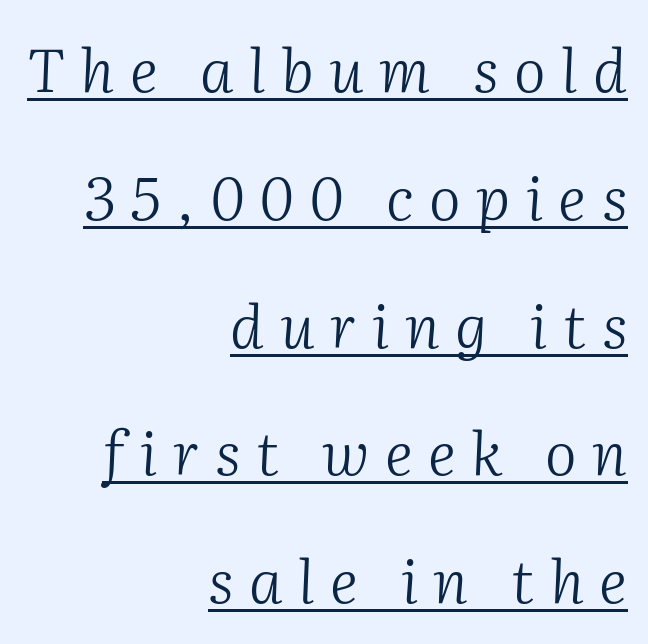
{"serif": "yes", "italic": "yes", "lean": "right", "slant_degrees": 2, "bold": "no", "weight": "light", "width": "normal", "stroke_contrast": "medium", "x_height": "medium", "monospaced": "no", "underline": "yes", "align": "right", "line_spacing": "loose", "line_spacing_ratio": 2.13, "letter_spacing": "wide", "letter_spacing_em": 0.26, "glyph_px": 60}
